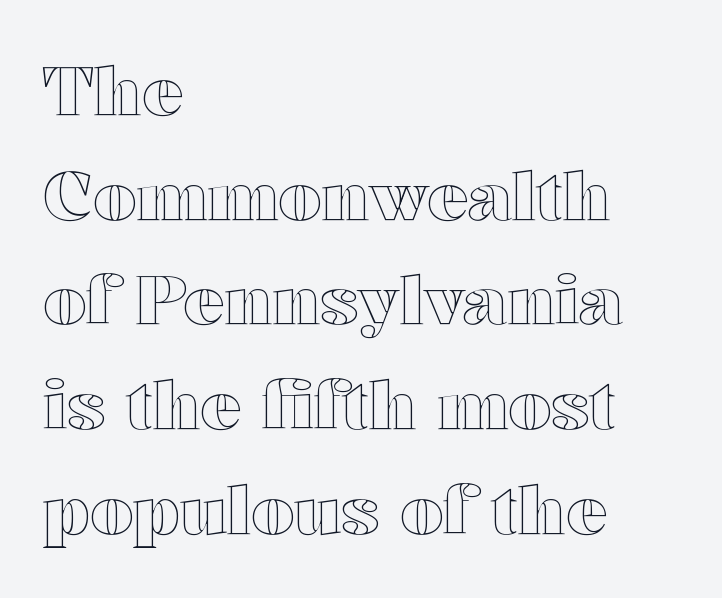
A bare baseline throughout the passage. The leading is moderate, giving the passage an even texture. Caption: multi-line text, flush left, ragged right. These lines keep a tight, regular rhythm from letter to letter.
